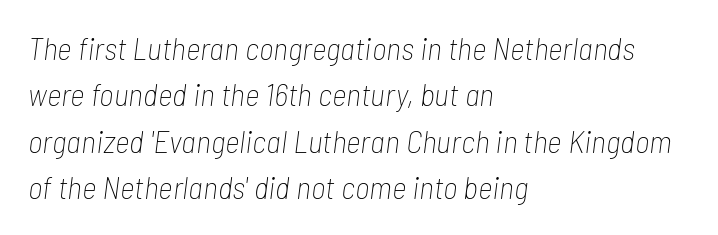
{"italic": "yes", "lean": "right", "slant_degrees": 7, "bold": "no", "weight": "thin", "width": "condensed", "stroke_contrast": "low", "x_height": "medium", "monospaced": "no", "underline": "no", "align": "left", "line_spacing": "normal", "line_spacing_ratio": 1.45, "letter_spacing": "normal", "letter_spacing_em": 0.0, "glyph_px": 32}
